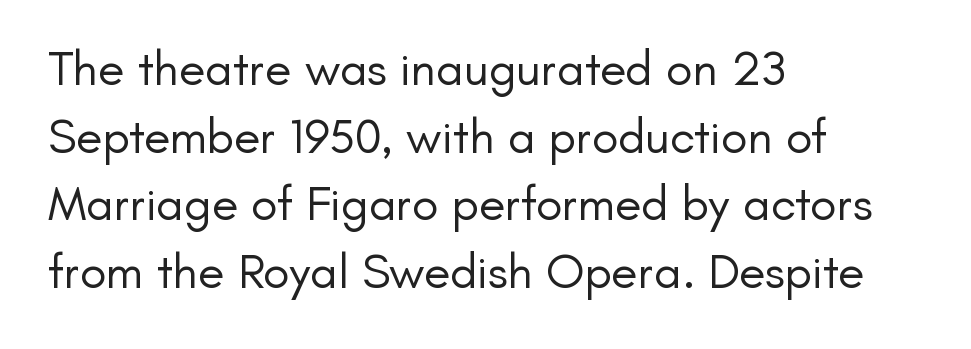
{"serif": "no", "italic": "no", "bold": "no", "weight": "regular", "width": "normal", "stroke_contrast": "low", "x_height": "small", "monospaced": "no", "underline": "no", "align": "left", "line_spacing": "normal", "line_spacing_ratio": 1.38, "letter_spacing": "normal", "letter_spacing_em": 0.0, "glyph_px": 49}
